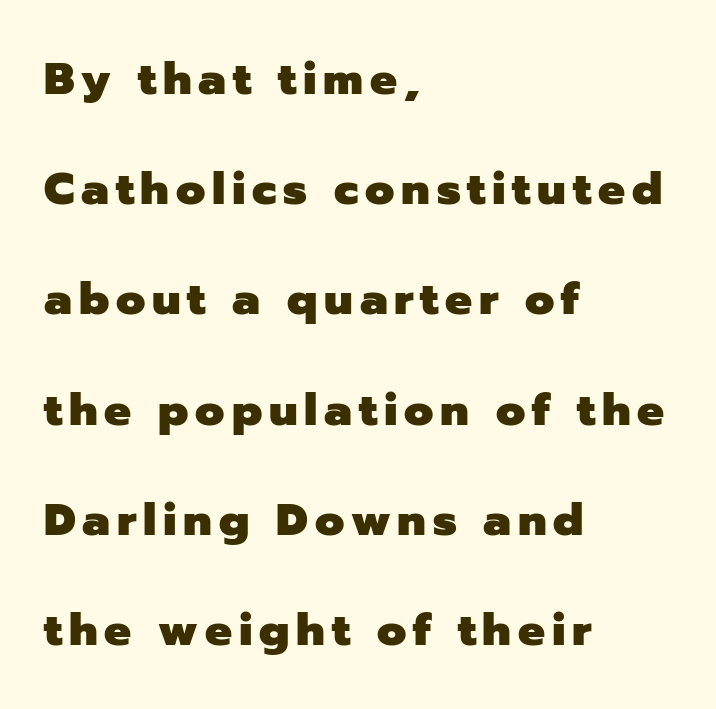
{"serif": "no", "italic": "no", "bold": "yes", "weight": "heavy", "width": "normal", "stroke_contrast": "low", "x_height": "medium", "monospaced": "no", "underline": "no", "align": "left", "line_spacing": "loose", "line_spacing_ratio": 2.45, "glyph_px": 45}
